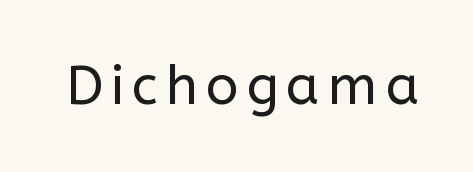
If you drew a line through each stem, it would be perfectly vertical. On a weight scale, this lands at 450 or below. The text was rendered using a sans face with plain stroke endings. Words float on clear page, feet unadorned. Note the varied advance widths — an 'i' is clearly narrower than an 'm'.
